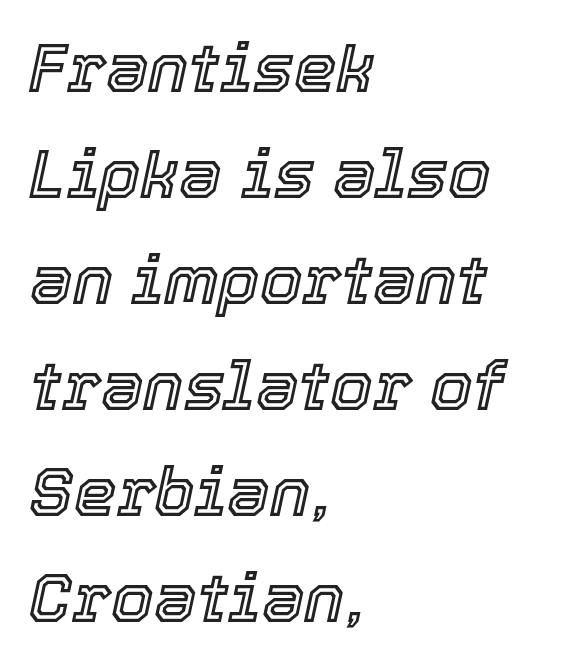
Q: Is the text italic (slanted)? A: Yes, it leans right by about 12 degrees.
Q: Is the text underlined? A: No.
Q: How is the paragraph aligned? A: Left-aligned.
Q: Is the spacing between letters normal or unusually wide? A: Normal.
Q: Is the spacing between lines tight, normal or loose? A: Normal.
Q: Width (condensed, normal, or wide)? A: Normal.
Q: x-height? A: Medium.
Q: Monospaced? A: No.
